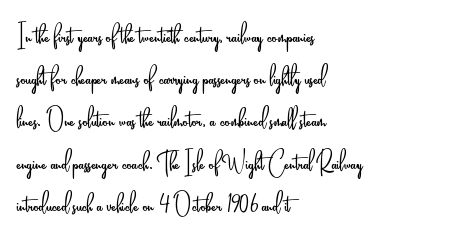
The image shows 33 px light, condensed sans-serif type; set left-aligned, normal line spacing (1.28x), normal letter spacing, not underlined; low stroke contrast and a small x-height.
